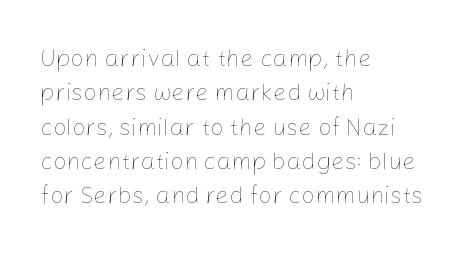
The image shows 24 px text type, upright; set left-aligned, normal line spacing (1.43x), normal letter spacing, not underlined.
